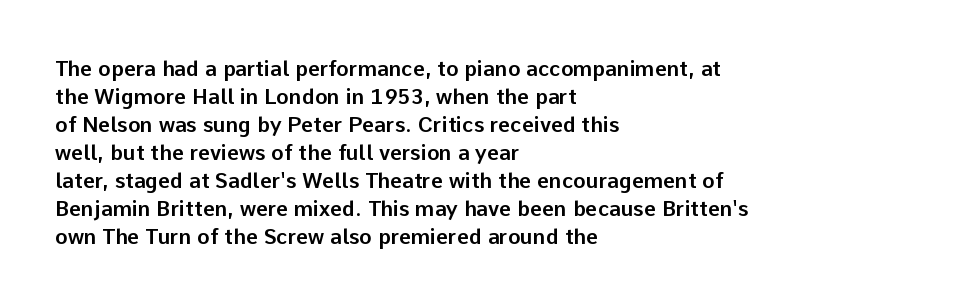
The image shows 21 px text type, upright; set left-aligned, normal line spacing (1.33x), normal letter spacing, not underlined.
